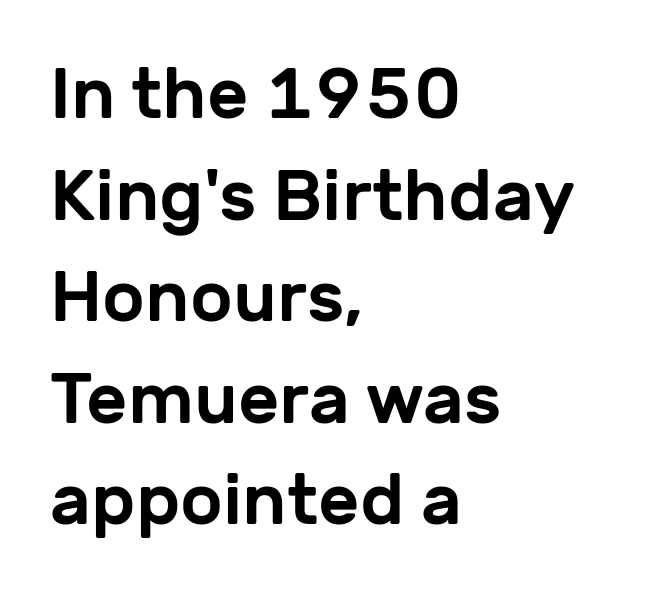
{"serif": "no", "italic": "no", "width": "normal", "stroke_contrast": "low", "x_height": "medium", "monospaced": "no", "underline": "no", "align": "left", "line_spacing": "normal", "line_spacing_ratio": 1.41, "letter_spacing": "normal", "letter_spacing_em": 0.0, "glyph_px": 72}
